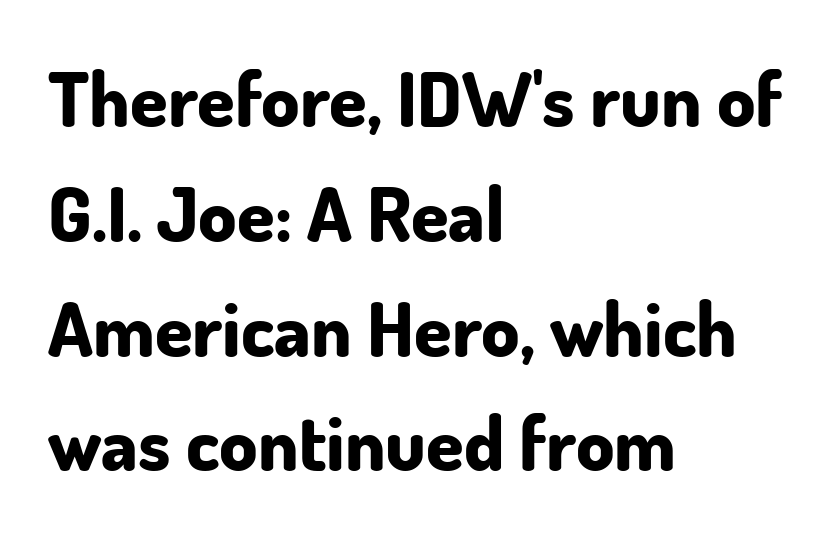
The image shows 76 px bold sans-serif type, upright; set left-aligned, normal line spacing (1.51x), normal letter spacing, not underlined; low stroke contrast and a small x-height.
